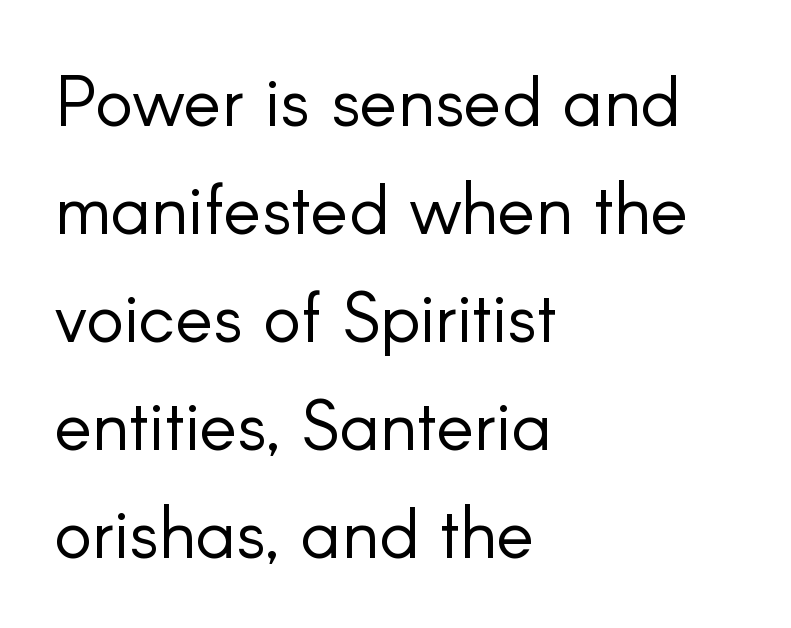
The image shows 71 px light sans-serif type, upright; set left-aligned, normal line spacing (1.52x), normal letter spacing, not underlined; low stroke contrast and a small x-height.
